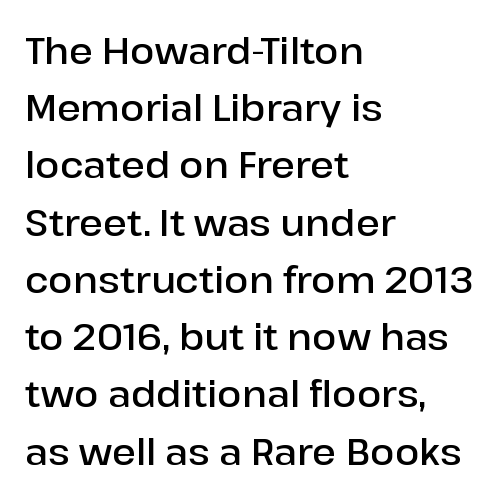
{"serif": "no", "italic": "no", "bold": "semi", "weight": "semibold", "width": "normal", "stroke_contrast": "low", "x_height": "medium", "monospaced": "no", "underline": "no", "align": "left", "line_spacing": "normal", "line_spacing_ratio": 1.59, "letter_spacing": "normal", "letter_spacing_em": 0.0, "glyph_px": 36}
